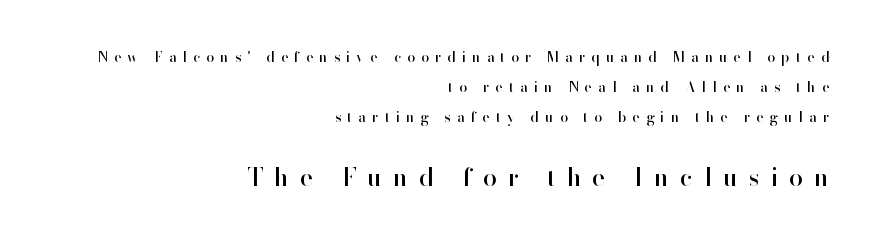
{"italic": "no", "underline": "no", "align": "right", "line_spacing": "loose", "line_spacing_ratio": 2.16, "letter_spacing": "wide", "letter_spacing_em": 0.44, "larger_block": "second", "size_ratio": 1.79, "glyph_px": 25}
